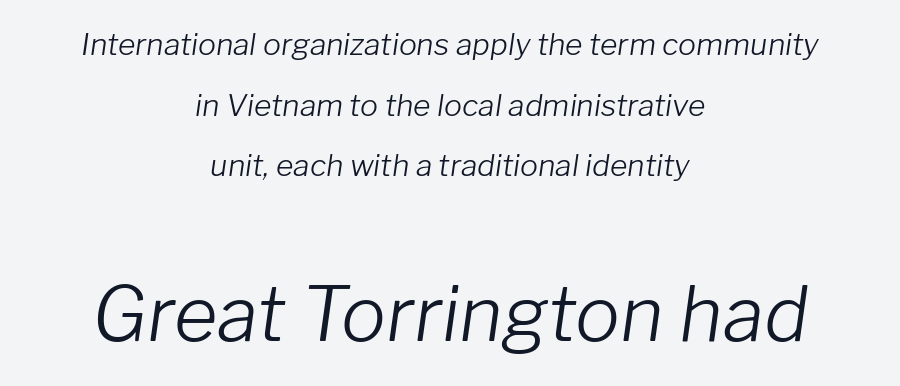
Visually, the bottom section dominates because its glyphs are scaled up. Is there much room between lines? Yes — plenty of vertical air separates them. Rule under the text: the space is simply empty. Ink coverage per letter is moderate at most. Words appear dense and cohesive because spacing is normal. The text carries the slant typical of an italic or oblique font.
